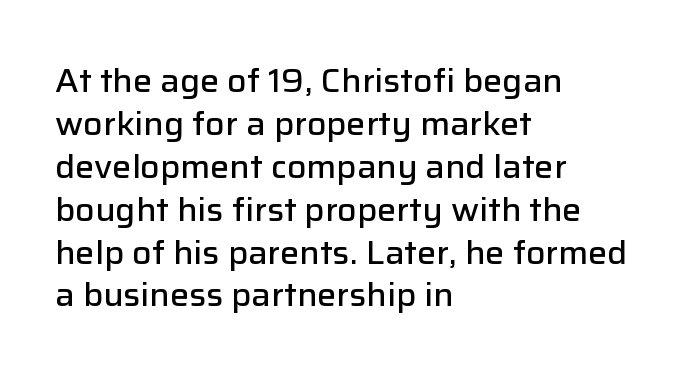
{"serif": "no", "italic": "no", "bold": "semi", "weight": "semibold", "width": "normal", "stroke_contrast": "low", "x_height": "medium", "monospaced": "no", "underline": "no", "align": "left", "line_spacing": "normal", "line_spacing_ratio": 1.34, "letter_spacing": "normal", "letter_spacing_em": 0.0, "glyph_px": 32}
